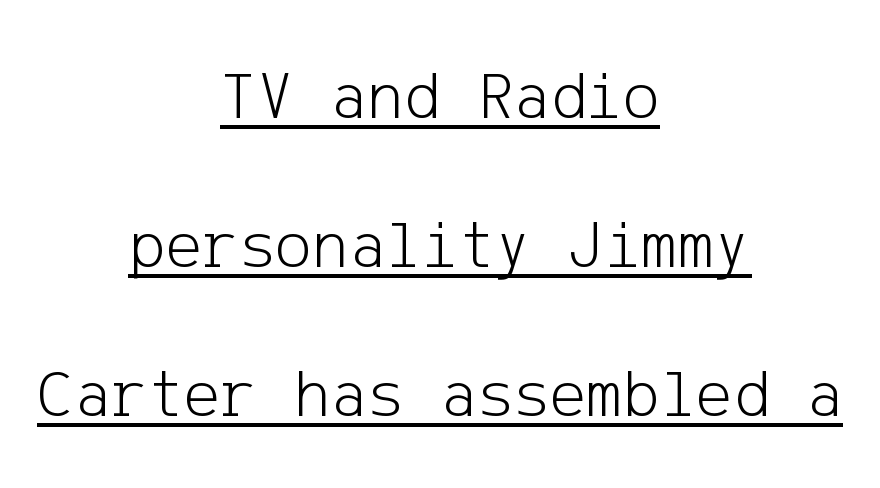
Q: Is the text bold? A: No.
Q: Is the text italic (slanted)? A: No, it is upright.
Q: Is the typeface a serif or a sans-serif typeface? A: Sans-serif.
Q: Is the text underlined? A: Yes.
Q: How is the paragraph aligned? A: Centered.
Q: Is the spacing between letters normal or unusually wide? A: Normal.
Q: Is the spacing between lines tight, normal or loose? A: Loose.
Q: Width (condensed, normal, or wide)? A: Normal.
Q: Stroke contrast? A: Low.
Q: x-height? A: Medium.
